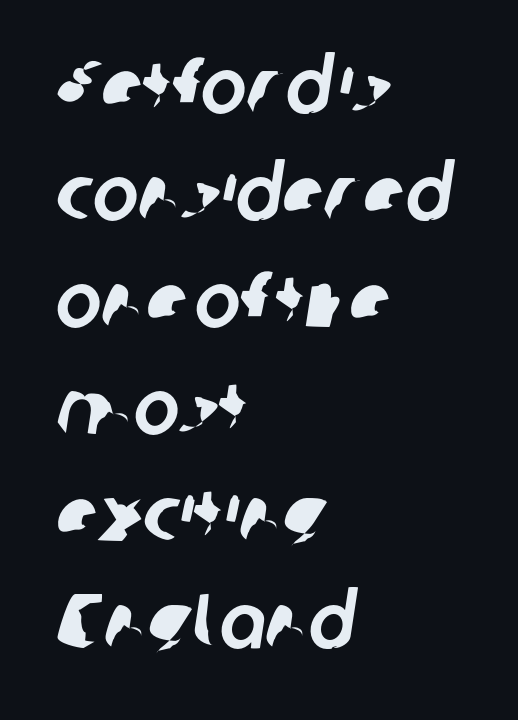
{"serif": "no", "width": "normal", "stroke_contrast": "low", "x_height": "medium", "monospaced": "no", "underline": "no", "align": "left", "line_spacing": "normal", "line_spacing_ratio": 1.39, "letter_spacing": "normal", "letter_spacing_em": 0.0, "glyph_px": 77}
